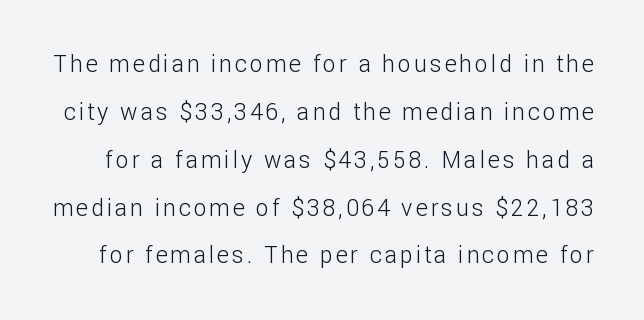
{"italic": "no", "bold": "no", "underline": "no", "line_spacing": "loose", "line_spacing_ratio": 2.08, "glyph_px": 23}
